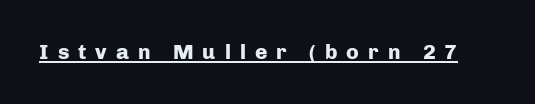
The image shows 21 px bold type, upright; set unusually wide letter spacing (+0.43 em), underlined.
